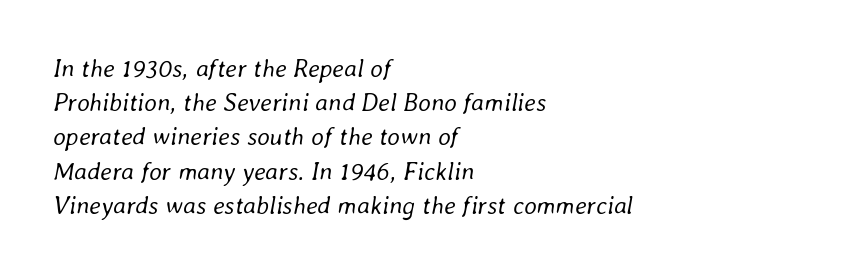
Visually the block forms a straight wall on the left and a jagged coastline on the right. The whole block is typeset with a tilt. Decoration check: the copy has no underline. The face used here is rendered with its standard letterfit. The passage shown is not bold in any degree.
